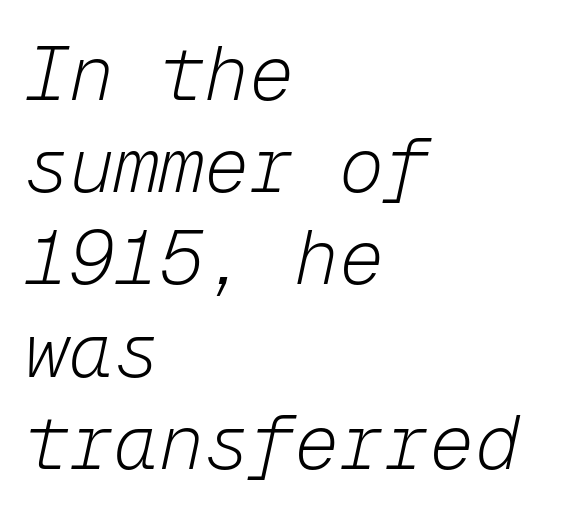
Q: Is the text bold? A: No.
Q: Is the text italic (slanted)? A: Yes, it leans right by about 12 degrees.
Q: Is the text underlined? A: No.
Q: How is the paragraph aligned? A: Left-aligned.
Q: Is the spacing between letters normal or unusually wide? A: Normal.
Q: Width (condensed, normal, or wide)? A: Normal.
Q: Stroke contrast? A: Low.
Q: x-height? A: Medium.
Q: Monospaced? A: Yes.
